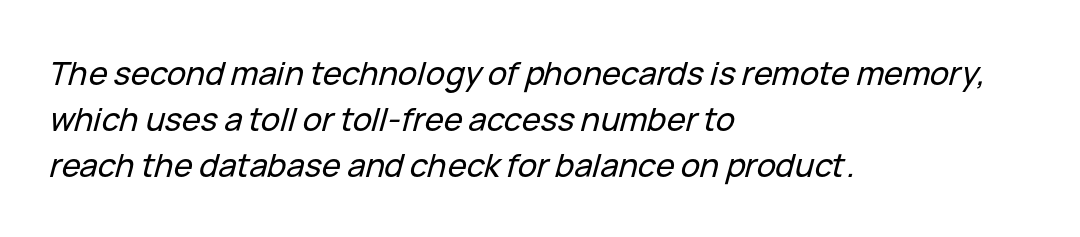
{"italic": "yes", "lean": "right", "slant_degrees": 15, "width": "normal", "stroke_contrast": "low", "x_height": "medium", "monospaced": "no", "underline": "no", "align": "left", "line_spacing": "normal", "line_spacing_ratio": 1.43, "letter_spacing": "normal", "letter_spacing_em": 0.0, "glyph_px": 32}
